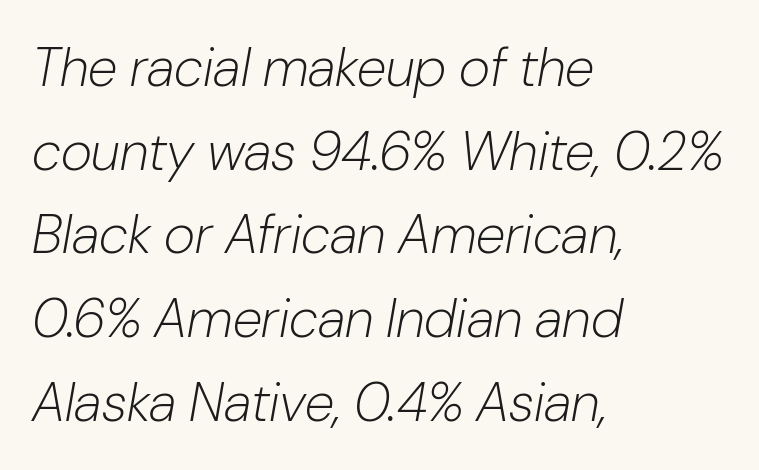
Summary of vertical rhythm: regular, with standard interline spacing. Is the type heavy? It reads as light-to-regular instead. The rendering anchors every line to the left-hand side. The specimen omits any rule beneath the text block's lines.
